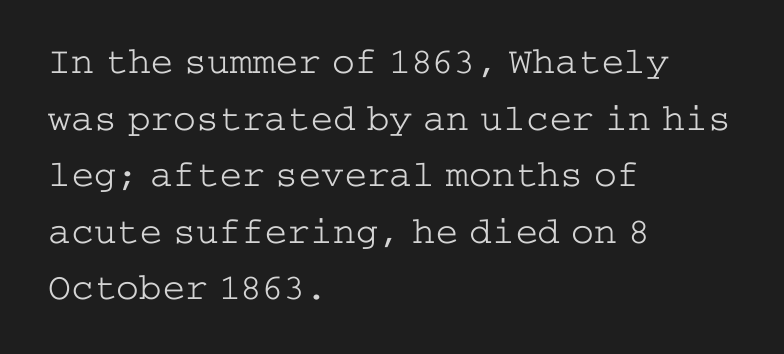
Q: Is the text bold? A: No.
Q: Is the text italic (slanted)? A: No, it is upright.
Q: Is the typeface a serif or a sans-serif typeface? A: Serif.
Q: Is the text underlined? A: No.
Q: How is the paragraph aligned? A: Left-aligned.
Q: Is the spacing between letters normal or unusually wide? A: Normal.
Q: Is the spacing between lines tight, normal or loose? A: Normal.
Q: Width (condensed, normal, or wide)? A: Wide.
Q: Stroke contrast? A: Low.
Q: x-height? A: Medium.
